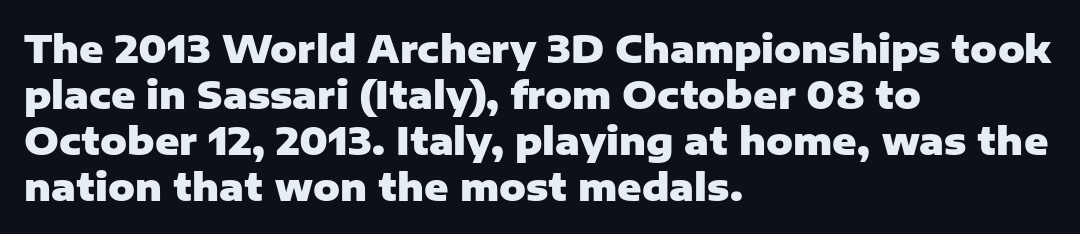
The image shows 37 px heavy sans-serif type, upright; set left-aligned, line spacing 1.24x, normal letter spacing, not underlined; low stroke contrast and a medium x-height.
